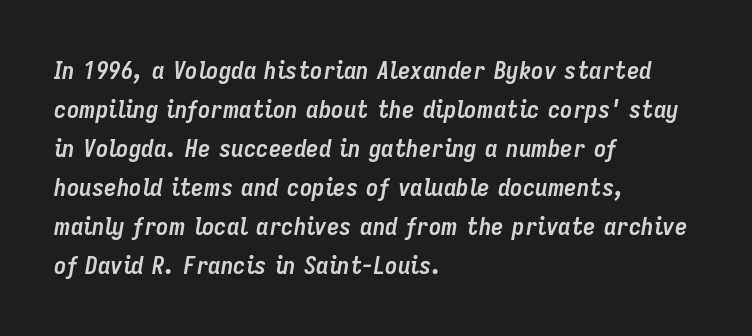
Q: Is the text bold? A: Yes.
Q: Is the text italic (slanted)? A: Yes, it leans right by about 9 degrees.
Q: Is the text underlined? A: No.
Q: How is the paragraph aligned? A: Left-aligned.
Q: Is the spacing between letters normal or unusually wide? A: Normal.
Q: Is the spacing between lines tight, normal or loose? A: Normal.
